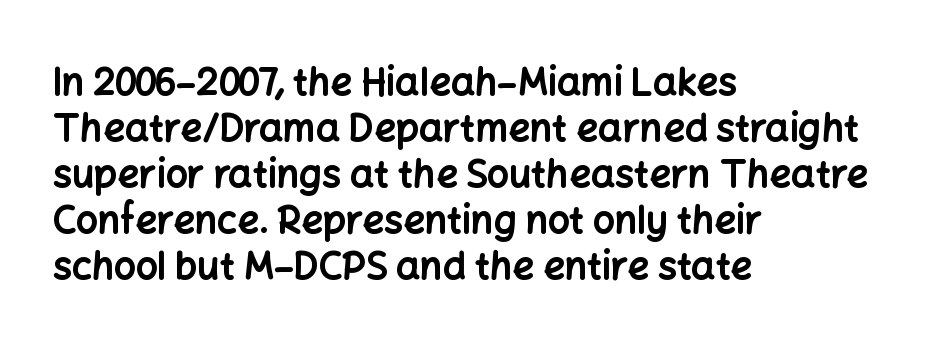
Short note: letters normally spaced. The rendering uses natural spacing where letterforms have individual widths. This sample uses an upright cut, with every glyph sitting square on the baseline. All the whitespace from short lines collects on the right.
